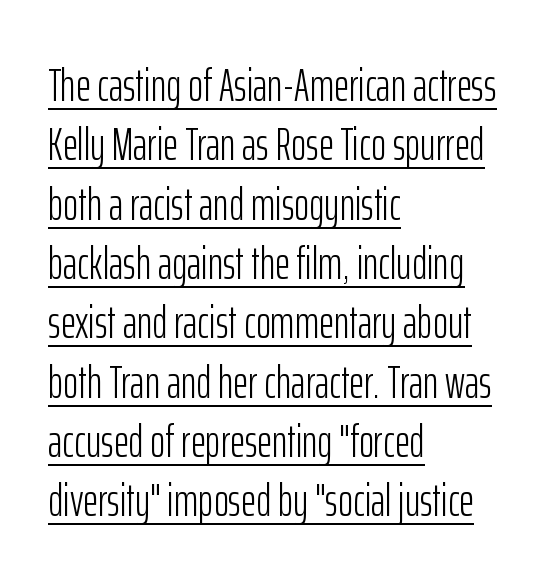
Q: Is the text bold? A: No.
Q: Is the text italic (slanted)? A: No, it is upright.
Q: Is the typeface a serif or a sans-serif typeface? A: Sans-serif.
Q: Is the text underlined? A: Yes.
Q: How is the paragraph aligned? A: Left-aligned.
Q: Is the spacing between letters normal or unusually wide? A: Normal.
Q: Is the spacing between lines tight, normal or loose? A: Normal.
Q: Width (condensed, normal, or wide)? A: Condensed.
Q: Stroke contrast? A: Low.
Q: x-height? A: Medium.
Q: Monospaced? A: No.
